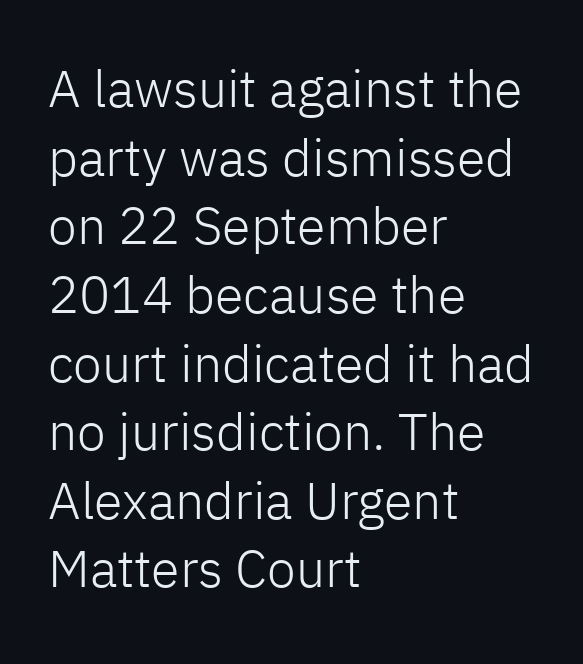
{"serif": "no", "italic": "no", "bold": "no", "weight": "light", "width": "normal", "stroke_contrast": "low", "x_height": "medium", "monospaced": "no", "underline": "no", "align": "left", "line_spacing": "normal", "line_spacing_ratio": 1.32, "letter_spacing": "normal", "letter_spacing_em": 0.0, "glyph_px": 52}
